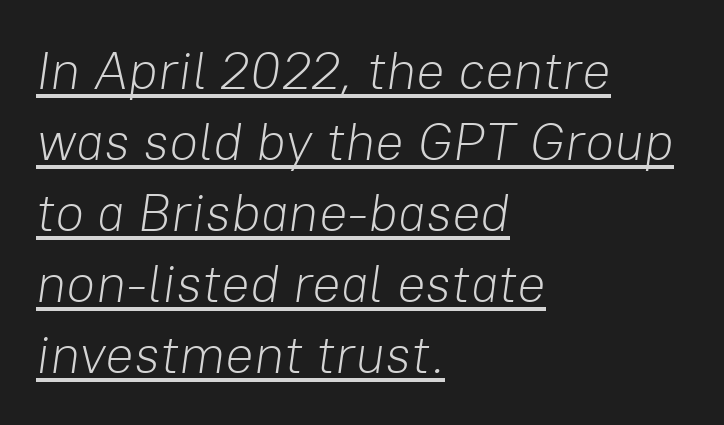
The image shows 53 px light type, italic (leaning right); set left-aligned, normal line spacing (1.34x), normal letter spacing, underlined; low stroke contrast and a medium x-height.
